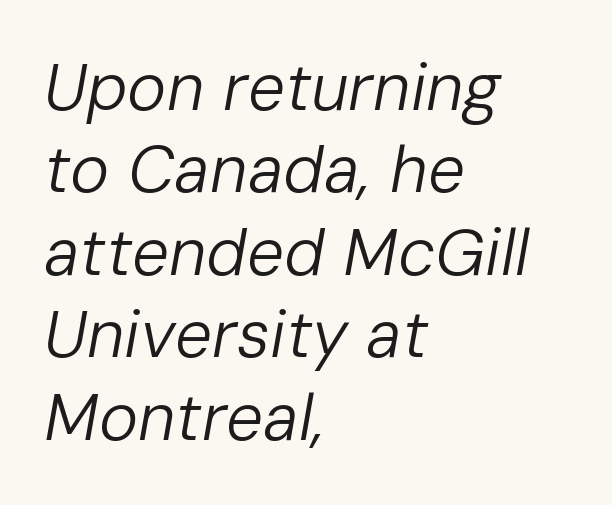
The image shows 66 px regular-weight type, italic (leaning right); set left-aligned, normal line spacing (1.25x), normal letter spacing, not underlined; low stroke contrast and a medium x-height.
